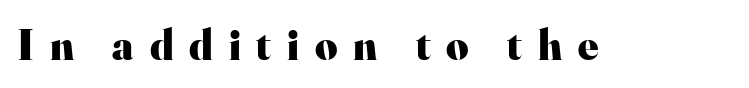
Q: Is the text bold? A: Yes.
Q: Is the text italic (slanted)? A: No, it is upright.
Q: Is the typeface a serif or a sans-serif typeface? A: Serif.
Q: Is the text underlined? A: No.
Q: Is the spacing between letters normal or unusually wide? A: Unusually wide.
Q: Width (condensed, normal, or wide)? A: Normal.
Q: Stroke contrast? A: High.
Q: x-height? A: Small.
Q: Monospaced? A: No.
